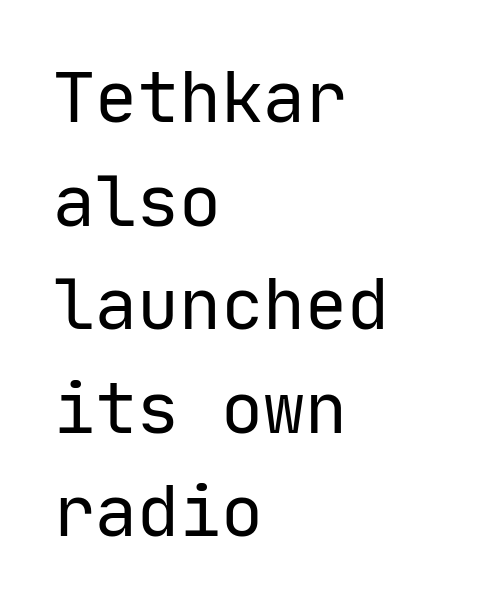
The image shows 70 px regular-weight sans-serif type, upright, monospaced; set left-aligned, normal line spacing (1.48x), normal letter spacing, not underlined; low stroke contrast and a medium x-height.
